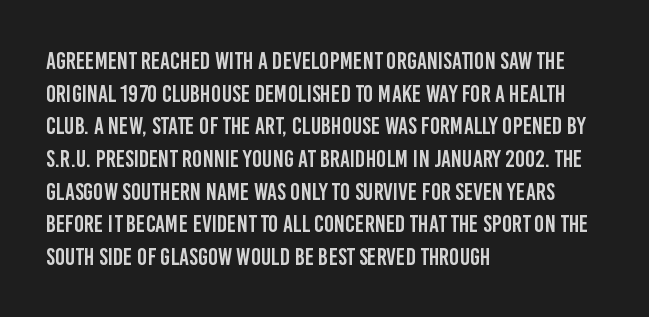
The vertical gap from one line to the next is medium. The rendering keeps characters at their native spacing. The axis of the letterforms is exactly vertical. Bare-footed words on every line. In CSS terms this would be text-align: left.
